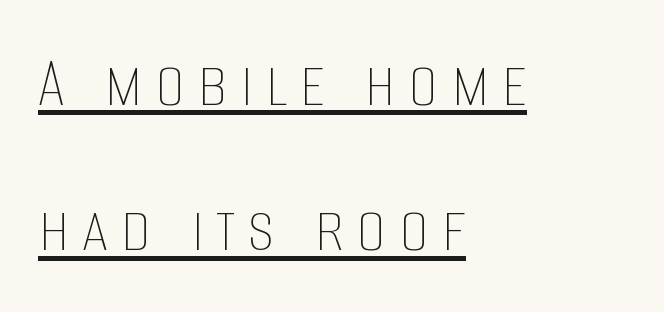
Q: Is the text bold? A: No.
Q: Is the text italic (slanted)? A: No, it is upright.
Q: Is the text underlined? A: Yes.
Q: How is the paragraph aligned? A: Left-aligned.
Q: Is the spacing between lines tight, normal or loose? A: Loose.
Q: Width (condensed, normal, or wide)? A: Condensed.
Q: Stroke contrast? A: Low.
Q: x-height? A: Large.
Q: Monospaced? A: No.
